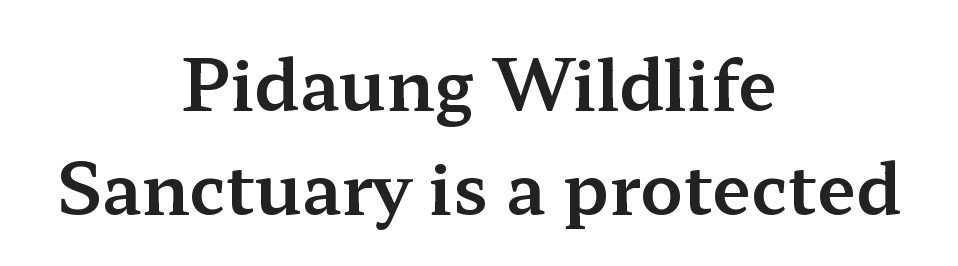
Posture: vertical. Think of a printed novel: that variable character pitch is what you see here. The text block is weighted toward neither margin, spreading evenly from the middle. The text was rendered using a seriffed face with decorative stroke endings.
